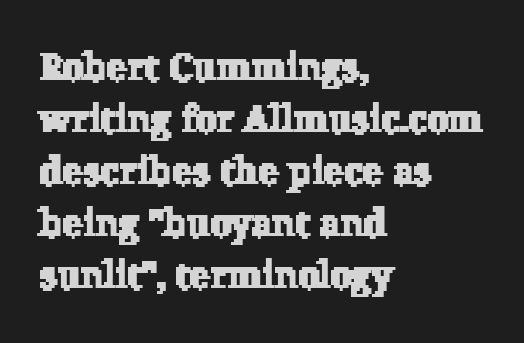
The image shows 38 px serif type; set left-aligned, normal line spacing (1.37x), normal letter spacing, not underlined; low stroke contrast and a medium x-height.
